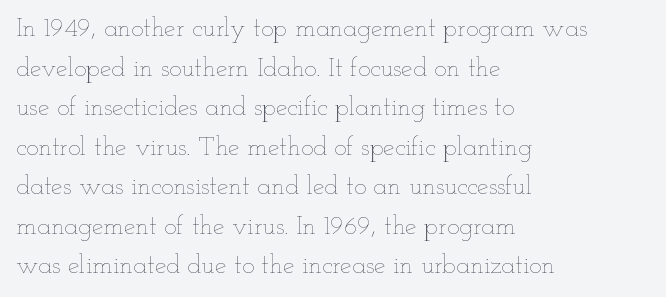
The block of text has a typical density, with ordinary space between rows. The line texture is even and compact thanks to regular tracking. Nothing heavy about these letters — not bold at all. Which margin do the lines hug? The left one — the right edge is uneven.
